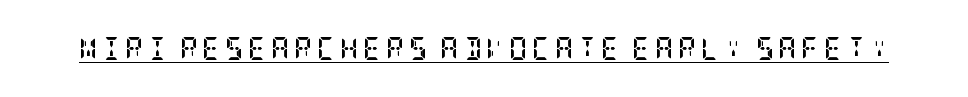
{"italic": "no", "bold": "yes", "underline": "yes", "glyph_px": 23}
